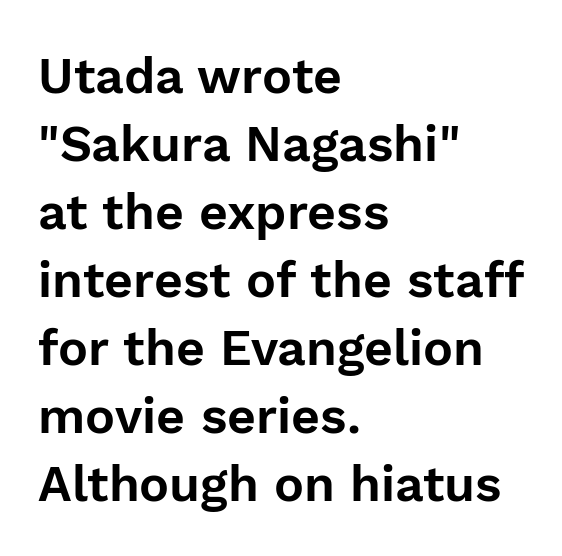
Clear beneath every line of the passage. The face used here is a sans, in the tradition of grotesques and geometrics. This sample has the flowing, uneven cadence of proportional lettering. Short note: letters normally spaced. Italic? Not at all — the glyphs are vertical. Each line starts at the same left margin while the right side varies.
